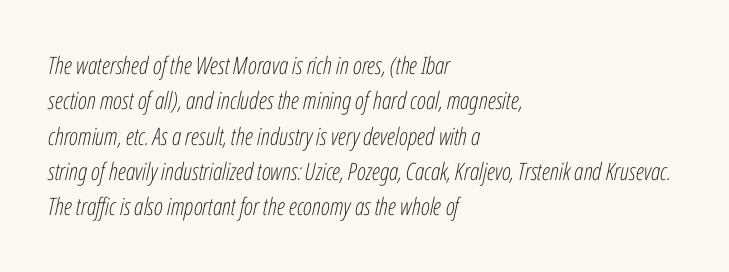
Q: Is the text bold? A: No.
Q: Is the text italic (slanted)? A: Yes, it leans right by about 12 degrees.
Q: Is the text underlined? A: No.
Q: How is the paragraph aligned? A: Left-aligned.
Q: Is the spacing between letters normal or unusually wide? A: Normal.
Q: Is the spacing between lines tight, normal or loose? A: Normal.
